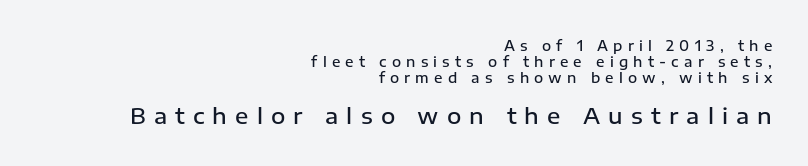
Q: Is the text bold? A: Semi-bold.
Q: Is the text italic (slanted)? A: No, it is upright.
Q: Is the text underlined? A: No.
Q: How is the paragraph aligned? A: Right-aligned.
Q: Is the spacing between letters normal or unusually wide? A: Unusually wide.
Q: Is the spacing between lines tight, normal or loose? A: Tight.
Q: Which block of text is set in a larger size, the first (top) or the second (bottom)? A: The second (bottom) one.
